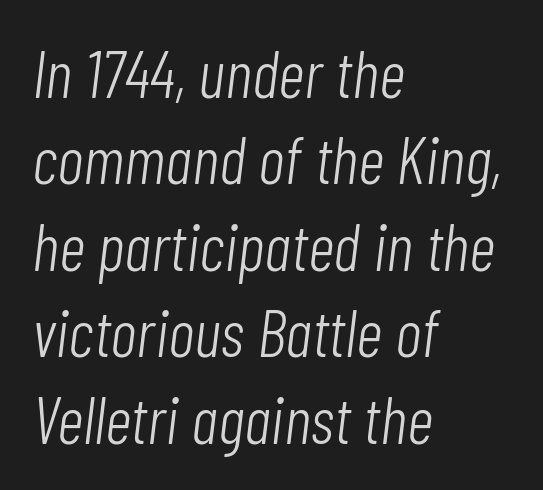
The image shows 66 px light, condensed type, italic (leaning right); set left-aligned, normal line spacing (1.31x), normal letter spacing, not underlined; low stroke contrast and a medium x-height.
